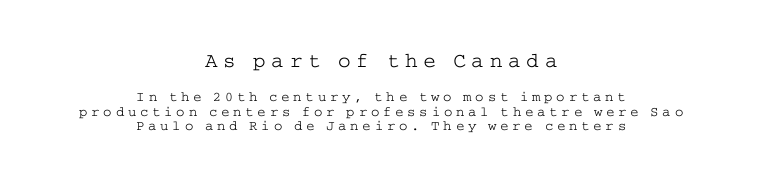
Q: Is the text bold? A: No.
Q: Is the text italic (slanted)? A: No, it is upright.
Q: Is the text underlined? A: No.
Q: How is the paragraph aligned? A: Centered.
Q: Is the spacing between letters normal or unusually wide? A: Unusually wide.
Q: Is the spacing between lines tight, normal or loose? A: Tight.
Q: Which block of text is set in a larger size, the first (top) or the second (bottom)? A: The first (top) one.
